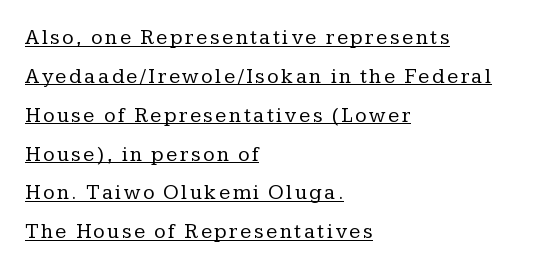
The image shows 21 px text type, upright; set left-aligned, line spacing 1.85x, underlined.
